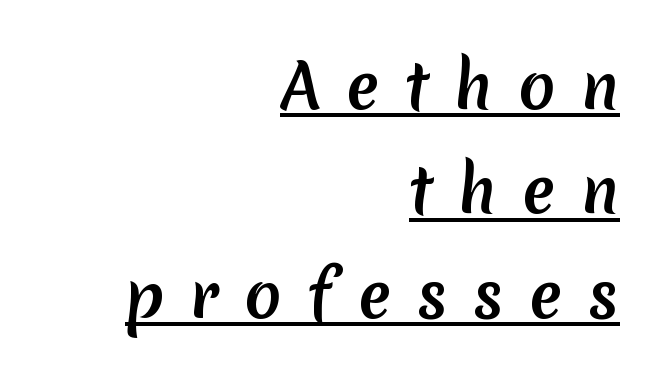
The image shows 61 px semibold sans-serif type; set right-aligned, line spacing 1.71x, unusually wide letter spacing (+0.42 em), underlined; low stroke contrast and a medium x-height.
